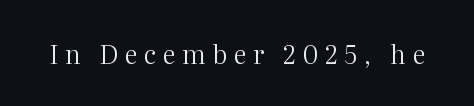
Q: Is the text bold? A: No.
Q: Is the text italic (slanted)? A: No, it is upright.
Q: Is the text underlined? A: No.
Q: Is the spacing between letters normal or unusually wide? A: Unusually wide.
